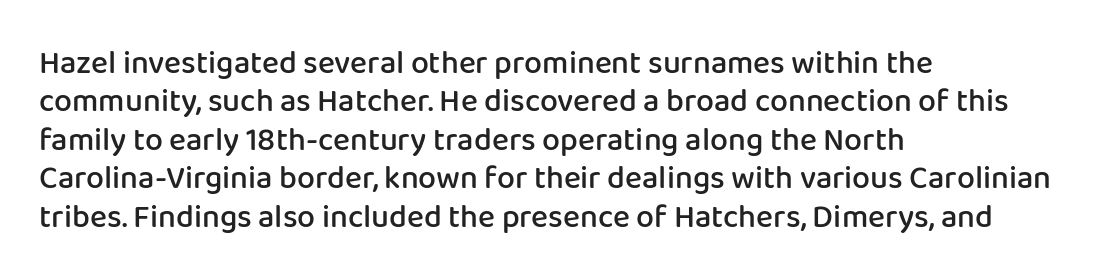
The image shows 32 px semibold sans-serif type, upright; set left-aligned, line spacing 1.2x, normal letter spacing, not underlined; low stroke contrast and a medium x-height.
